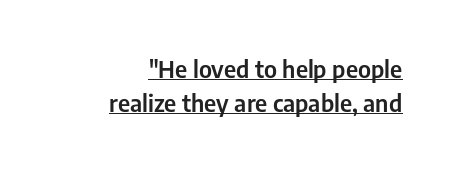
{"italic": "no", "underline": "yes", "align": "right", "line_spacing": "normal", "line_spacing_ratio": 1.41, "letter_spacing": "normal", "letter_spacing_em": 0.0, "glyph_px": 24}
